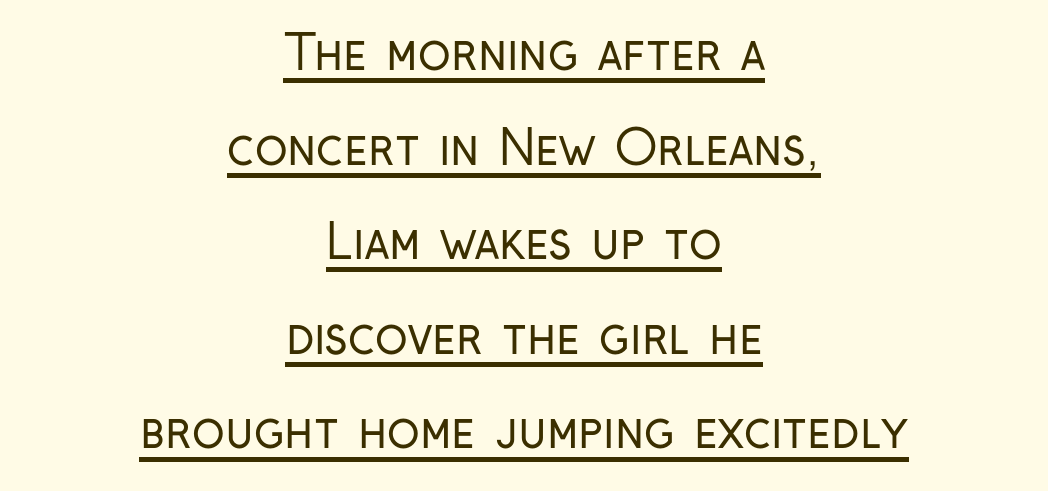
Q: Is the text bold? A: No.
Q: Is the text italic (slanted)? A: No, it is upright.
Q: Is the typeface a serif or a sans-serif typeface? A: Sans-serif.
Q: Is the text underlined? A: Yes.
Q: How is the paragraph aligned? A: Centered.
Q: Is the spacing between letters normal or unusually wide? A: Normal.
Q: Is the spacing between lines tight, normal or loose? A: Loose.
Q: Width (condensed, normal, or wide)? A: Condensed.
Q: Stroke contrast? A: Low.
Q: x-height? A: Medium.
Q: Monospaced? A: No.
